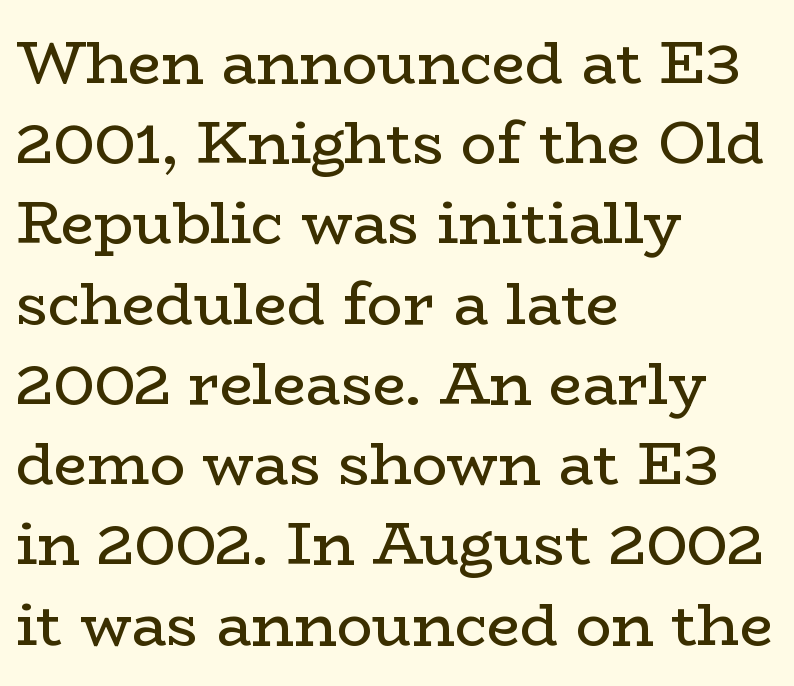
The image shows 59 px regular-weight, wide serif type, upright; set left-aligned, normal line spacing (1.36x), normal letter spacing, not underlined; low stroke contrast and a medium x-height.
